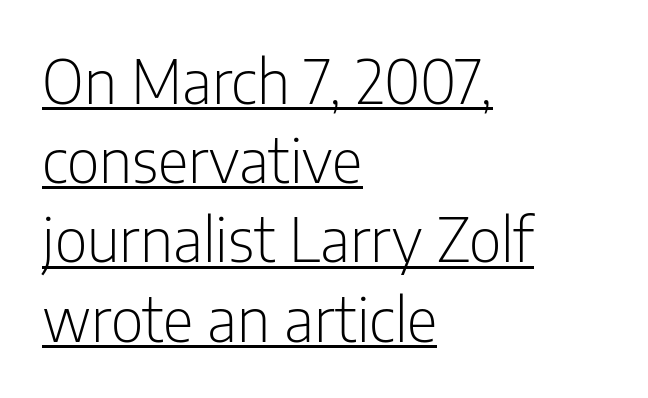
This is the regular roman posture of the typeface. Where is the straight margin? On the left. Normally led — the rows are evenly, conventionally spaced. A typesetter would call this proportional, since set widths differ per character. Here the glyphs are tracked normally, forming tight word shapes.
